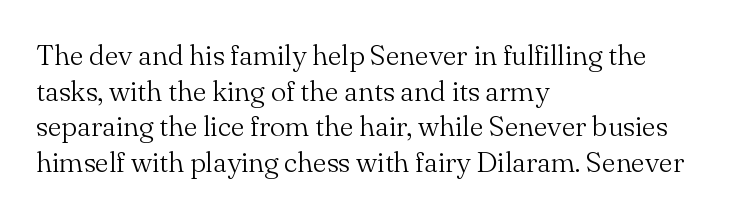
The image shows 29 px light serif type, upright; set left-aligned, line spacing 1.23x, normal letter spacing, not underlined; medium stroke contrast and a small x-height.
